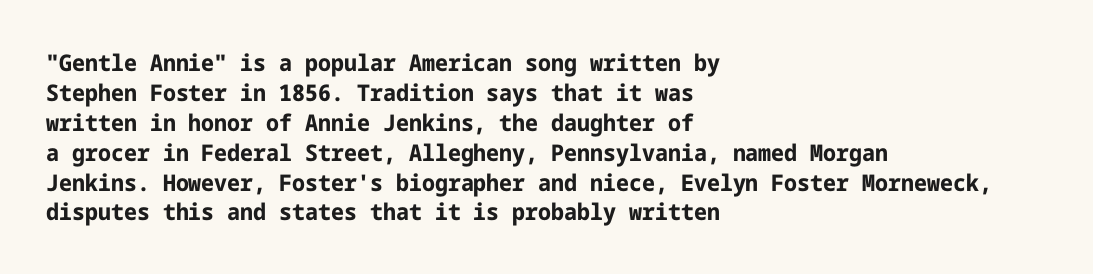
Q: Is the text bold? A: Yes.
Q: Is the text italic (slanted)? A: No, it is upright.
Q: Is the text underlined? A: No.
Q: How is the paragraph aligned? A: Left-aligned.
Q: Is the spacing between letters normal or unusually wide? A: Normal.
Q: Is the spacing between lines tight, normal or loose? A: Normal.
